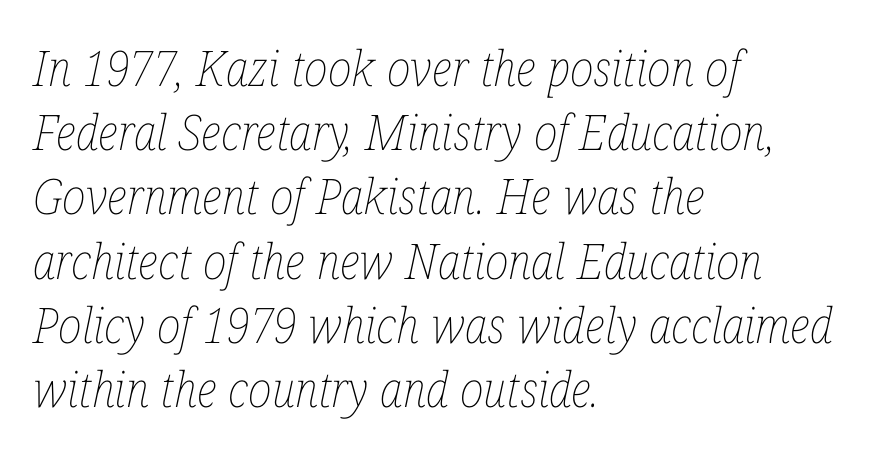
The image shows 49 px thin, condensed type, italic (leaning right); set left-aligned, normal line spacing (1.31x), normal letter spacing, not underlined; low stroke contrast and a medium x-height.
